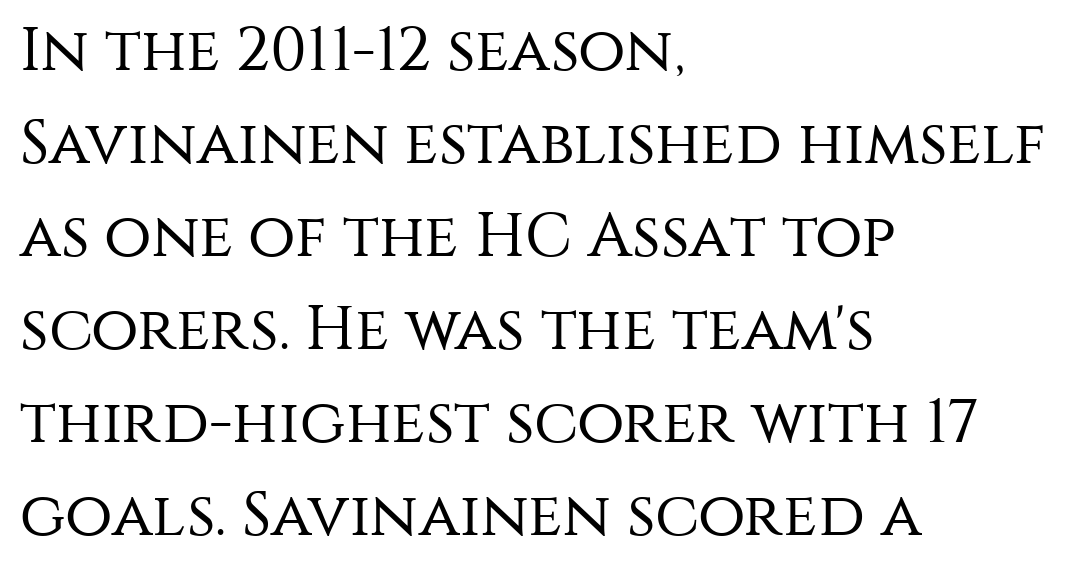
The image shows 62 px regular-weight sans-serif type, upright; set left-aligned, normal line spacing (1.5x), normal letter spacing, not underlined; medium stroke contrast and a large x-height.
